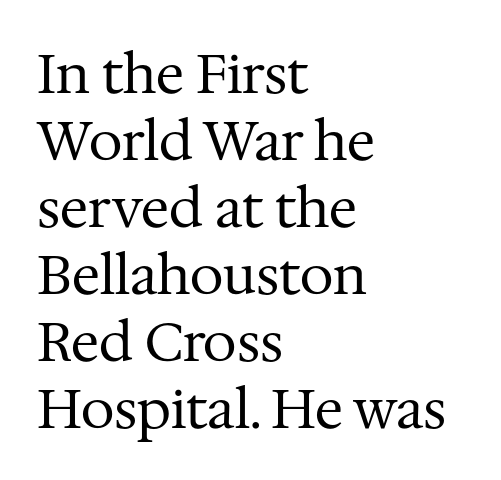
Honestly, there is no underline to notice here at all. Which margin do the lines hug? The left one — the right edge is uneven. Compared with typical body copy, the letter spacing here is the same. The lettering stays uniformly vertical, giving the passage a roman look.
